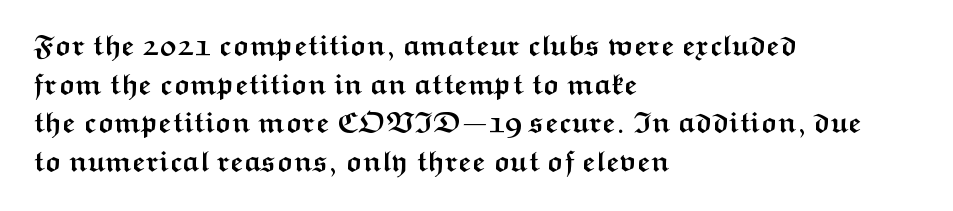
{"serif": "no", "italic": "no", "bold": "yes", "weight": "semibold", "width": "wide", "stroke_contrast": "medium", "x_height": "medium", "monospaced": "no", "underline": "no", "align": "left", "line_spacing": "normal", "line_spacing_ratio": 1.33, "letter_spacing": "normal", "letter_spacing_em": 0.0, "glyph_px": 29}
